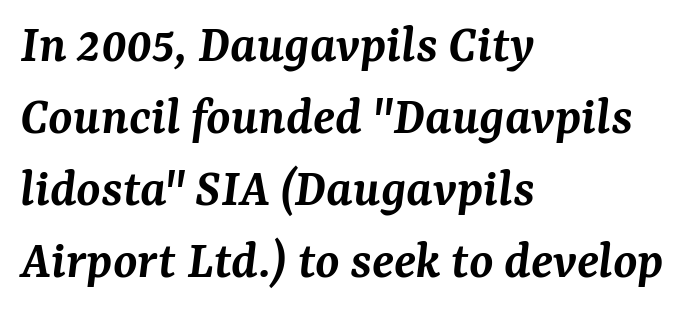
Q: Is the text bold? A: Semi-bold.
Q: Is the text italic (slanted)? A: Yes, it leans right by about 7 degrees.
Q: Is the typeface a serif or a sans-serif typeface? A: Serif.
Q: Is the text underlined? A: No.
Q: How is the paragraph aligned? A: Left-aligned.
Q: Is the spacing between letters normal or unusually wide? A: Normal.
Q: Is the spacing between lines tight, normal or loose? A: Normal.
Q: Width (condensed, normal, or wide)? A: Normal.
Q: Stroke contrast? A: Medium.
Q: x-height? A: Medium.
Q: Monospaced? A: No.
